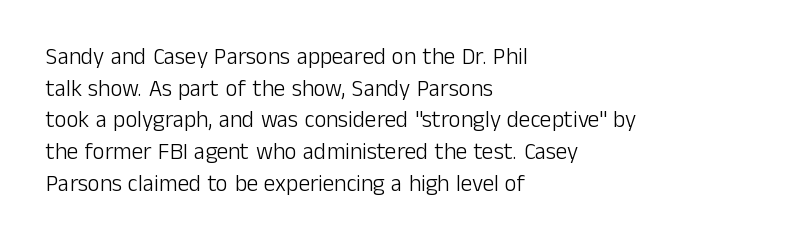
The image shows 23 px text type, upright; set left-aligned, normal line spacing (1.38x), normal letter spacing, not underlined.
